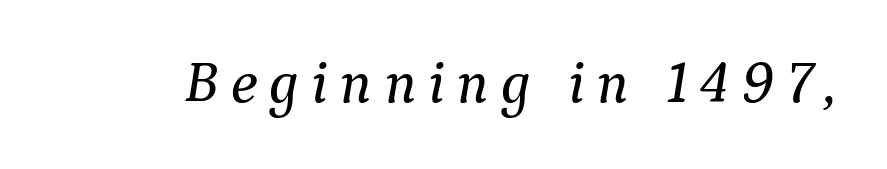
The image shows 60 px serif type, italic (leaning right); set unusually wide letter spacing (+0.2 em), not underlined; medium stroke contrast and a medium x-height.
